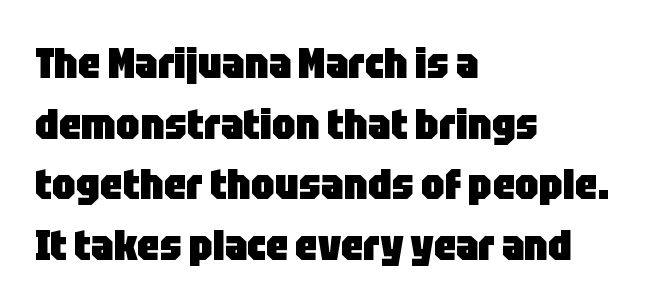
The image shows 43 px heavy, condensed sans-serif type, upright; set left-aligned, normal line spacing (1.41x), normal letter spacing, not underlined; low stroke contrast and a large x-height.
